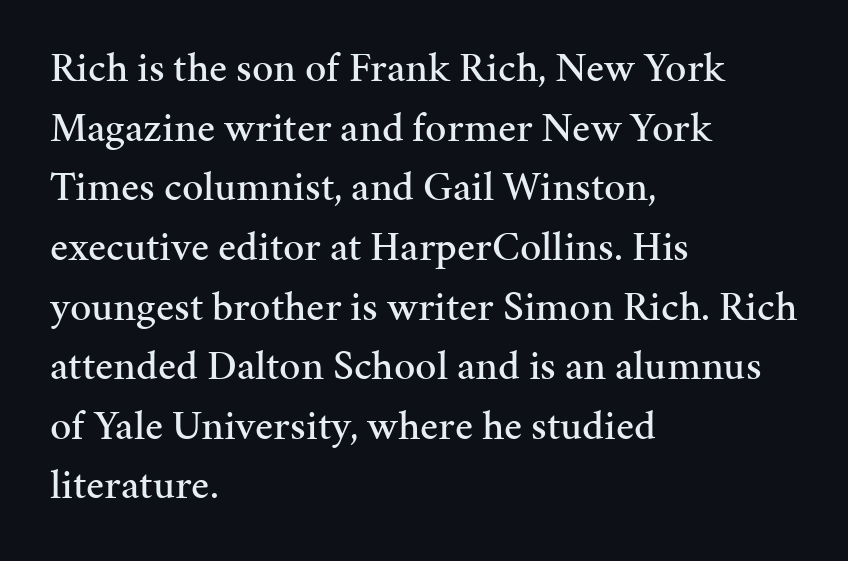
Looks like regular typesetting: each glyph gets only the width it needs. Serifs: yes, visible at the terminals of the letterforms. The space beneath each line is pristine and unruled. The rendering keeps characters at their native spacing. You can tell it's not italic because the verticals are truly vertical.
